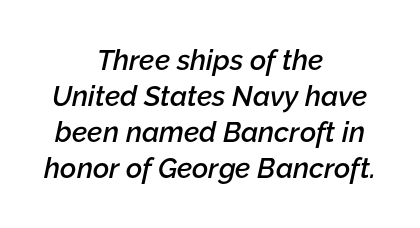
{"italic": "yes", "lean": "right", "slant_degrees": 12, "bold": "semi", "weight": "semibold", "width": "normal", "stroke_contrast": "low", "x_height": "medium", "monospaced": "no", "underline": "no", "align": "center", "line_spacing": "normal", "line_spacing_ratio": 1.28, "letter_spacing": "normal", "letter_spacing_em": 0.0, "glyph_px": 28}
